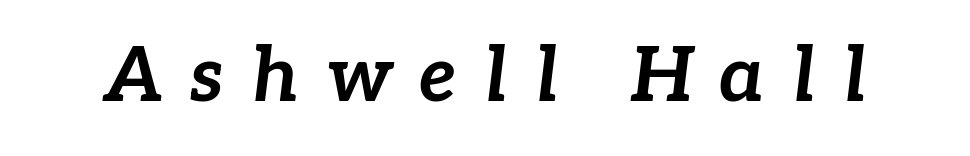
It's the slanting kind of type. The specimen omits any rule beneath the text block's lines. The passage shown is emphatically bold. Spacing verdict: proportional, widths tailored to each character. Students, note that the glyphs here are deliberately spaced far apart.
